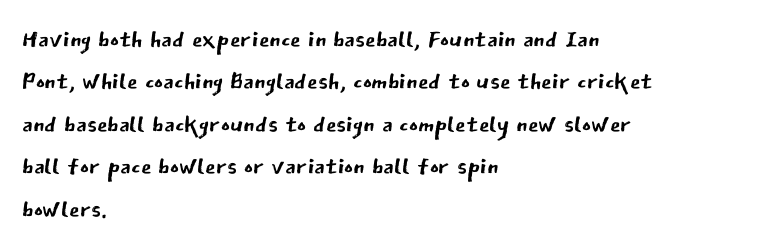
Q: Is the text bold? A: No.
Q: Is the text italic (slanted)? A: No, it is upright.
Q: Is the typeface a serif or a sans-serif typeface? A: Sans-serif.
Q: Is the text underlined? A: No.
Q: How is the paragraph aligned? A: Left-aligned.
Q: Is the spacing between letters normal or unusually wide? A: Normal.
Q: Is the spacing between lines tight, normal or loose? A: Normal.
Q: Width (condensed, normal, or wide)? A: Normal.
Q: Stroke contrast? A: Low.
Q: x-height? A: Medium.
Q: Monospaced? A: No.
